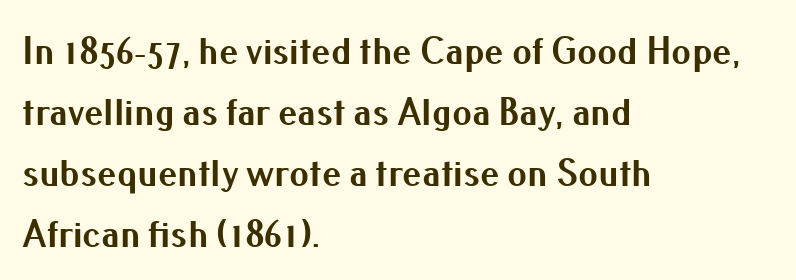
Each new line begins a customary step beneath the previous one. The type family on display is of the sans-serif kind. Rule under the text: the space is simply empty. The typesetter chose a ragged-right arrangement here.
